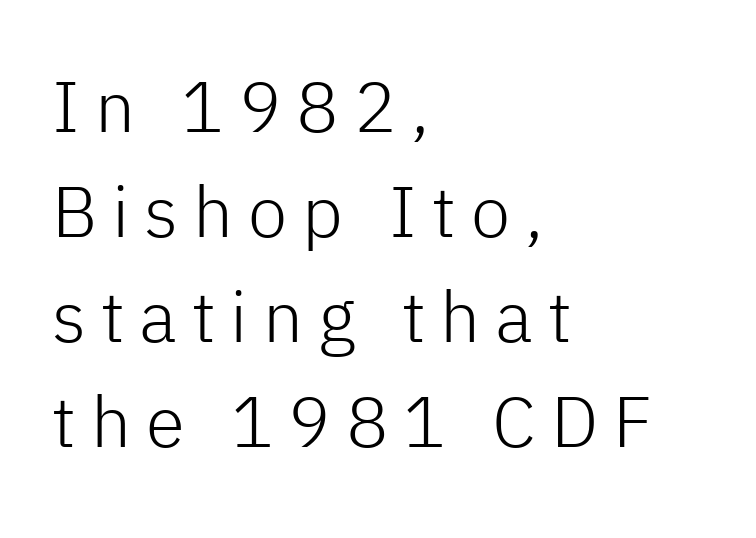
Nothing sits at the stroke ends, so this counts as sans-serif. If you drew a line through each stem, it would be perfectly vertical. Vertical spacing — default. Each letter keeps its own natural width here, so spacing adapts to shape.
